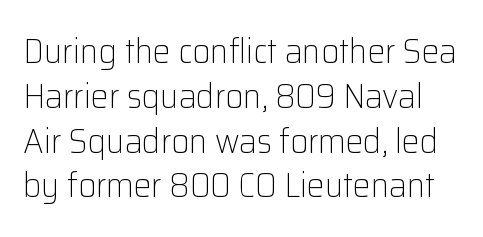
Q: Is the text bold? A: No.
Q: Is the text italic (slanted)? A: No, it is upright.
Q: Is the typeface a serif or a sans-serif typeface? A: Sans-serif.
Q: Is the text underlined? A: No.
Q: Is the spacing between letters normal or unusually wide? A: Normal.
Q: Is the spacing between lines tight, normal or loose? A: Normal.
Q: Width (condensed, normal, or wide)? A: Normal.
Q: Stroke contrast? A: Low.
Q: x-height? A: Medium.
Q: Monospaced? A: No.
